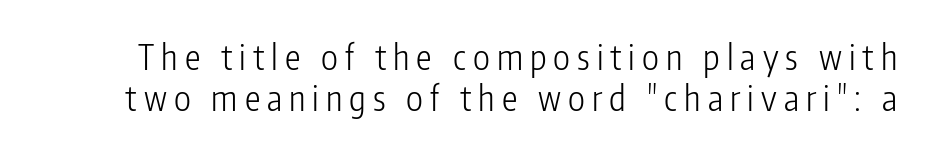
Q: Is the text bold? A: No.
Q: Is the text italic (slanted)? A: No, it is upright.
Q: Is the typeface a serif or a sans-serif typeface? A: Sans-serif.
Q: Is the text underlined? A: No.
Q: Is the spacing between letters normal or unusually wide? A: Unusually wide.
Q: Width (condensed, normal, or wide)? A: Condensed.
Q: Stroke contrast? A: Low.
Q: x-height? A: Medium.
Q: Monospaced? A: No.
